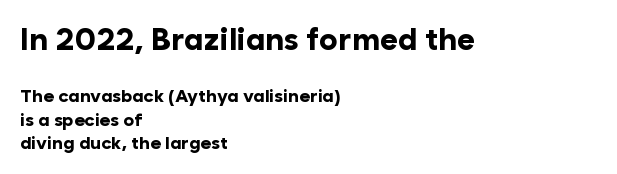
The image shows 31 px bold sans-serif type, upright; set left-aligned, normal line spacing (1.28x), normal letter spacing, not underlined; the first (top) block is 1.72x larger; low stroke contrast and a medium x-height.
